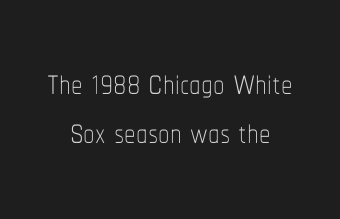
The image shows 46 px thin, condensed type, upright; set centered, tight line spacing (1.07x), normal letter spacing, not underlined; low stroke contrast and a medium x-height.
